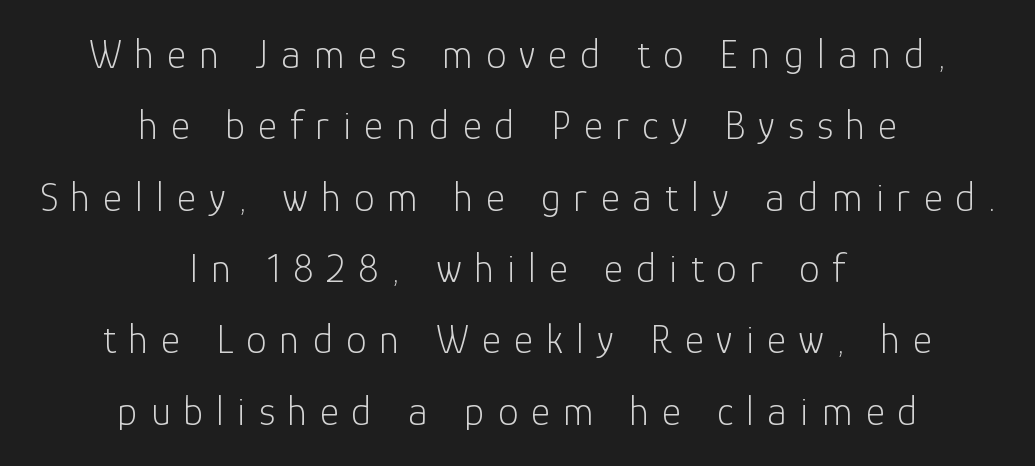
The image shows 41 px light sans-serif type, upright; set centered, line spacing 1.74x, unusually wide letter spacing (+0.32 em), not underlined; low stroke contrast and a medium x-height.
